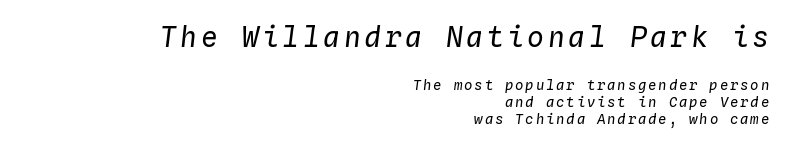
All the whitespace from short lines collects on the left. The block sitting higher on the canvas is the one with enlarged characters. Is this a heavy cut? Hardly; it is regular or lighter. The area under the type is left untouched. Italic? Definitely — the glyphs are oblique.
